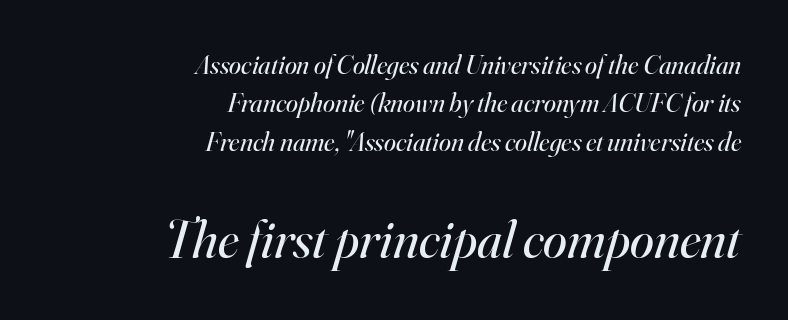
{"serif": "yes", "italic": "yes", "lean": "right", "slant_degrees": 16, "bold": "no", "weight": "regular", "width": "normal", "stroke_contrast": "high", "x_height": "small", "monospaced": "no", "underline": "no", "align": "right", "line_spacing": "normal", "line_spacing_ratio": 1.42, "letter_spacing": "normal", "letter_spacing_em": 0.0, "larger_block": "second", "size_ratio": 2.0, "glyph_px": 54}
